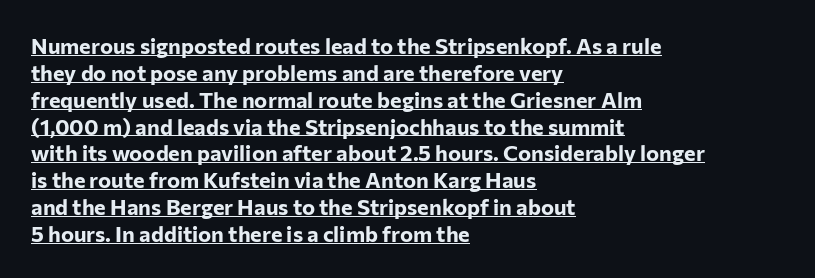
This rendering features underlined lettering. Every row of glyphs begins at an identical x-position on the left. I'd describe the lettering as bold — thick and assertive. Glyph-to-glyph distance matches everyday printed text. The lettering stays uniformly vertical, giving the passage a roman look.
